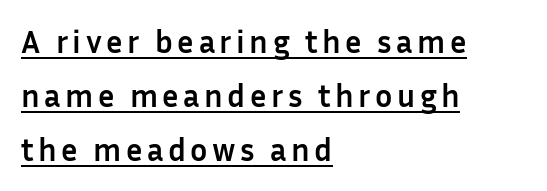
Q: Is the text bold? A: Yes.
Q: Is the text italic (slanted)? A: No, it is upright.
Q: Is the typeface a serif or a sans-serif typeface? A: Sans-serif.
Q: Is the text underlined? A: Yes.
Q: How is the paragraph aligned? A: Left-aligned.
Q: Is the spacing between lines tight, normal or loose? A: Normal.
Q: Width (condensed, normal, or wide)? A: Normal.
Q: Stroke contrast? A: Low.
Q: x-height? A: Medium.
Q: Monospaced? A: No.
